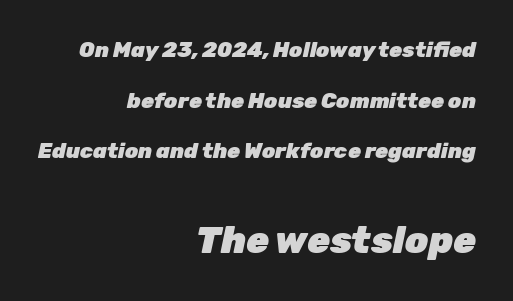
{"italic": "yes", "lean": "right", "slant_degrees": 12, "bold": "yes", "weight": "heavy", "width": "normal", "stroke_contrast": "low", "x_height": "medium", "monospaced": "no", "underline": "no", "align": "right", "line_spacing": "loose", "line_spacing_ratio": 2.41, "letter_spacing": "normal", "letter_spacing_em": 0.0, "larger_block": "second", "size_ratio": 1.76, "glyph_px": 37}
